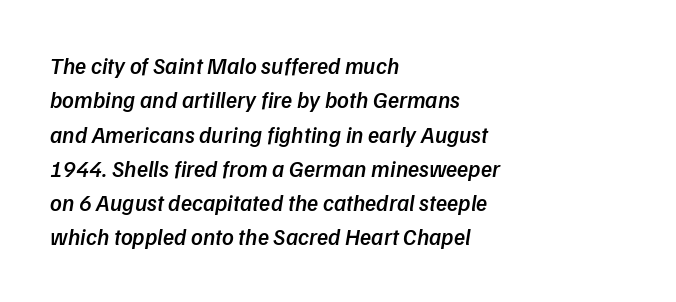
Teacher's note: observe the even left margin — that is flush-left alignment. The letterforms sit shoulder to shoulder at normal distance. The glyphs have the mass of a demibold cut, below bold. Decoration check: the copy has no underline. When letters slant like this, we call the style italic.
